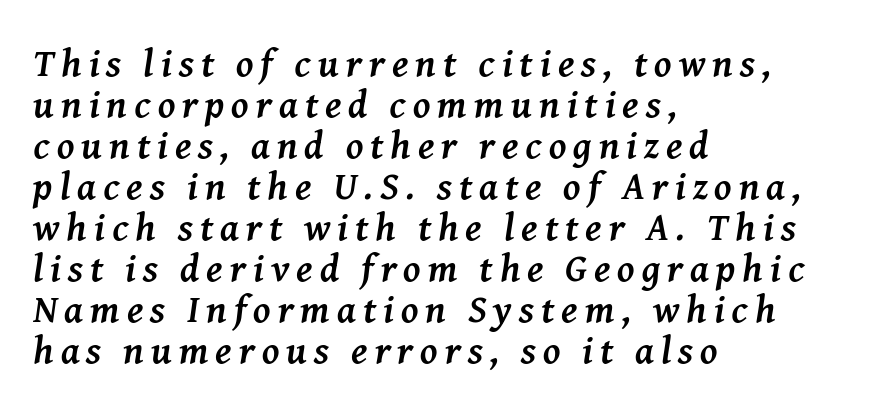
{"serif": "yes", "italic": "yes", "lean": "right", "slant_degrees": 8, "bold": "yes", "weight": "semibold", "width": "normal", "stroke_contrast": "medium", "x_height": "medium", "monospaced": "no", "underline": "no", "align": "left", "line_spacing": "tight", "line_spacing_ratio": 1.05, "glyph_px": 39}
